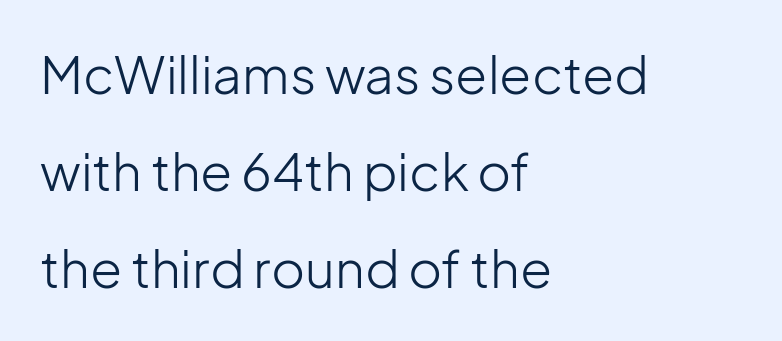
{"serif": "no", "italic": "no", "bold": "no", "weight": "light", "width": "normal", "stroke_contrast": "low", "x_height": "medium", "monospaced": "no", "underline": "no", "align": "left", "line_spacing_ratio": 1.87, "letter_spacing": "normal", "letter_spacing_em": 0.0, "glyph_px": 52}
